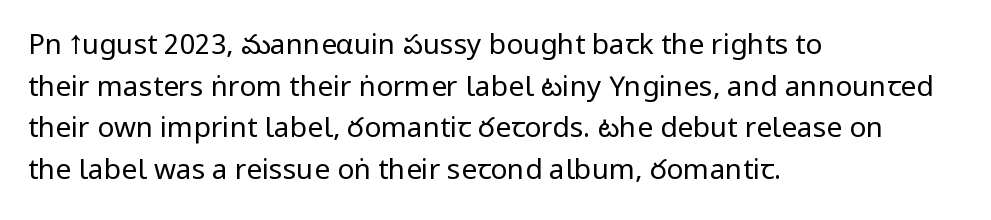
The image shows 28 px regular-weight, condensed sans-serif type, upright; set left-aligned, normal line spacing (1.49x), normal letter spacing, not underlined; low stroke contrast and a large x-height.
